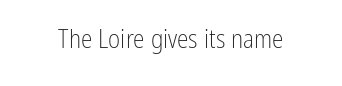
{"italic": "no", "bold": "no", "underline": "no", "letter_spacing": "normal", "letter_spacing_em": 0.0, "glyph_px": 26}
